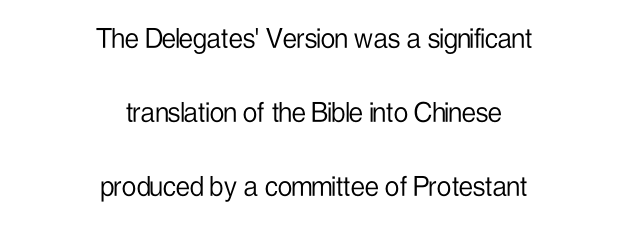
Each stroke keeps to a modest, everyday thickness or less. A typesetter would call this leading open, well beyond the default. The line texture is even and compact thanks to regular tracking. What kind of face is this? One without serifs — a sans.
